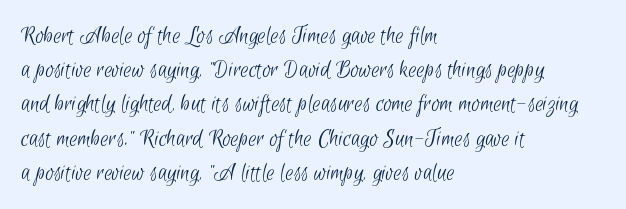
{"bold": "no", "underline": "no", "align": "left", "line_spacing": "normal", "line_spacing_ratio": 1.37, "letter_spacing": "normal", "letter_spacing_em": 0.0, "glyph_px": 25}
